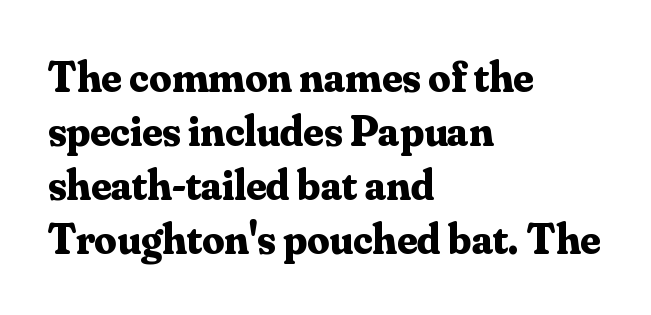
The image shows 44 px bold serif type, upright; set left-aligned, line spacing 1.23x, normal letter spacing, not underlined; medium stroke contrast and a small x-height.
